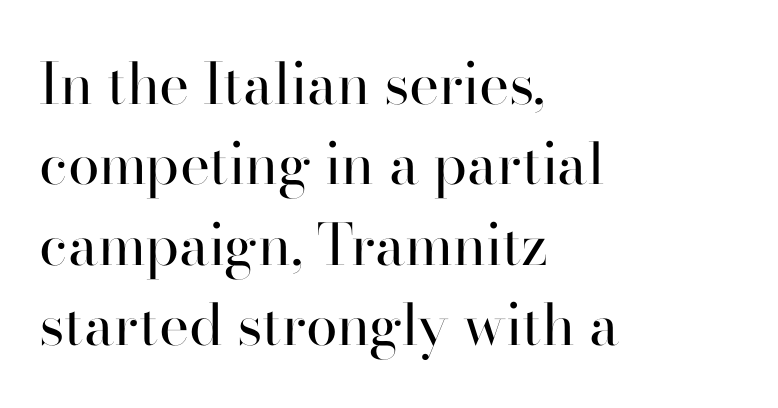
The image shows 57 px regular-weight serif type, upright; set left-aligned, normal line spacing (1.41x), normal letter spacing, not underlined; high stroke contrast and a small x-height.
